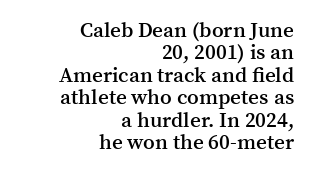
Q: Is the text bold? A: Semi-bold.
Q: Is the text italic (slanted)? A: No, it is upright.
Q: Is the text underlined? A: No.
Q: How is the paragraph aligned? A: Right-aligned.
Q: Is the spacing between letters normal or unusually wide? A: Normal.
Q: Is the spacing between lines tight, normal or loose? A: Tight.
